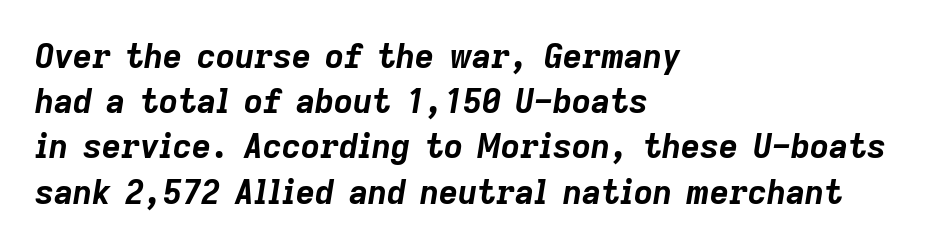
Q: Is the text bold? A: Yes.
Q: Is the text italic (slanted)? A: Yes, it leans right by about 9 degrees.
Q: Is the text underlined? A: No.
Q: How is the paragraph aligned? A: Left-aligned.
Q: Is the spacing between letters normal or unusually wide? A: Normal.
Q: Is the spacing between lines tight, normal or loose? A: Normal.
Q: Width (condensed, normal, or wide)? A: Normal.
Q: Stroke contrast? A: Low.
Q: x-height? A: Medium.
Q: Monospaced? A: No.
